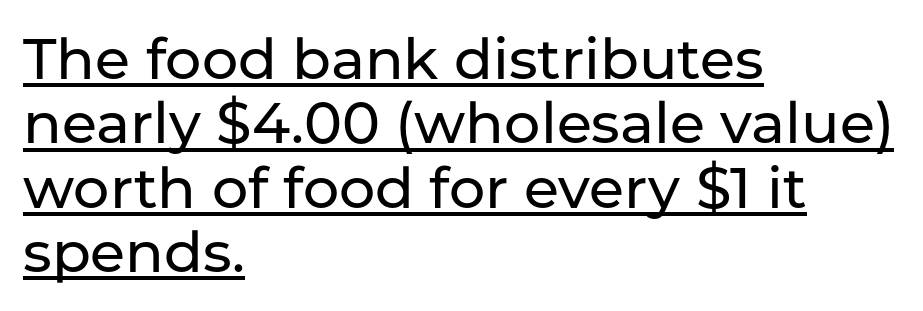
The image shows 57 px sans-serif type, upright; set left-aligned, tight line spacing (1.13x), normal letter spacing, underlined; low stroke contrast and a medium x-height.
